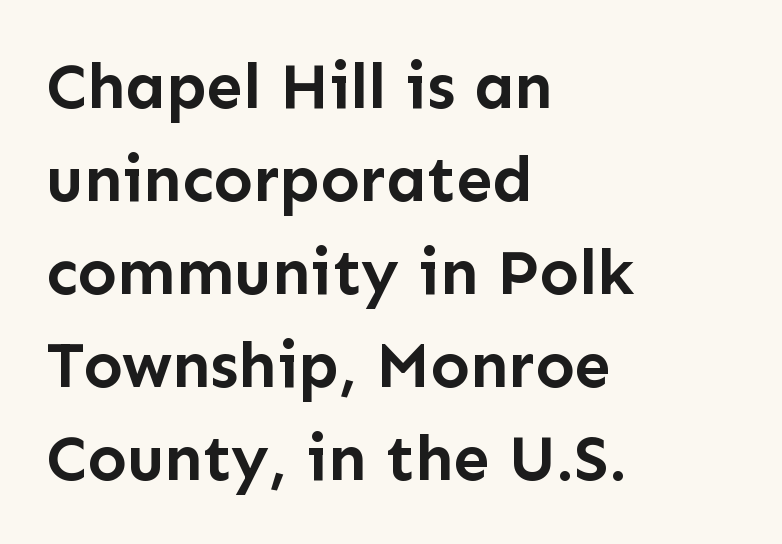
Q: Is the text bold? A: Yes.
Q: Is the text italic (slanted)? A: No, it is upright.
Q: Is the typeface a serif or a sans-serif typeface? A: Sans-serif.
Q: Is the text underlined? A: No.
Q: How is the paragraph aligned? A: Left-aligned.
Q: Is the spacing between letters normal or unusually wide? A: Normal.
Q: Is the spacing between lines tight, normal or loose? A: Normal.
Q: Width (condensed, normal, or wide)? A: Normal.
Q: Stroke contrast? A: Low.
Q: x-height? A: Medium.
Q: Monospaced? A: No.
